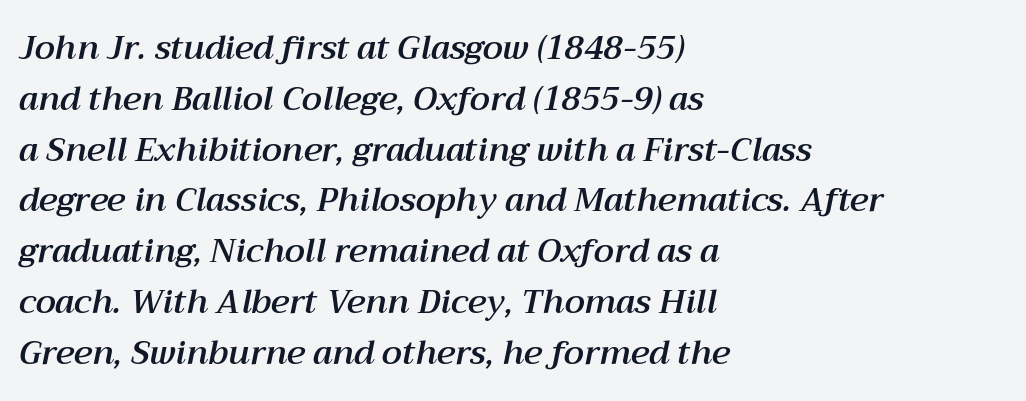
{"italic": "yes", "lean": "right", "slant_degrees": 12, "width": "normal", "stroke_contrast": "medium", "x_height": "medium", "monospaced": "no", "underline": "no", "align": "left", "line_spacing": "normal", "line_spacing_ratio": 1.54, "letter_spacing": "normal", "letter_spacing_em": 0.0, "glyph_px": 33}
